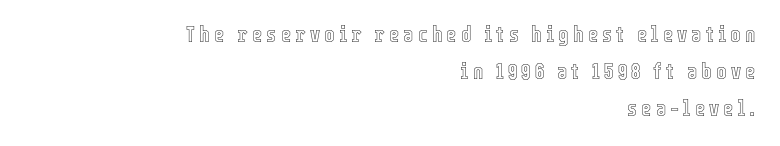
{"italic": "no", "underline": "no", "align": "right", "line_spacing": "normal", "line_spacing_ratio": 1.68, "glyph_px": 22}
